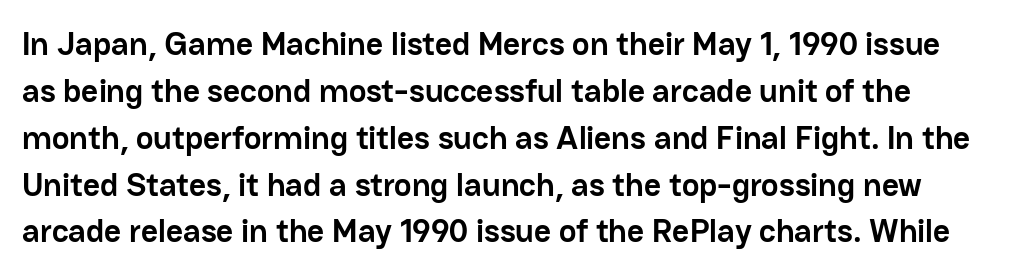
{"serif": "no", "italic": "no", "bold": "yes", "weight": "semibold", "width": "normal", "stroke_contrast": "low", "x_height": "medium", "monospaced": "no", "underline": "no", "line_spacing": "normal", "line_spacing_ratio": 1.42, "letter_spacing": "normal", "letter_spacing_em": 0.0, "glyph_px": 33}
